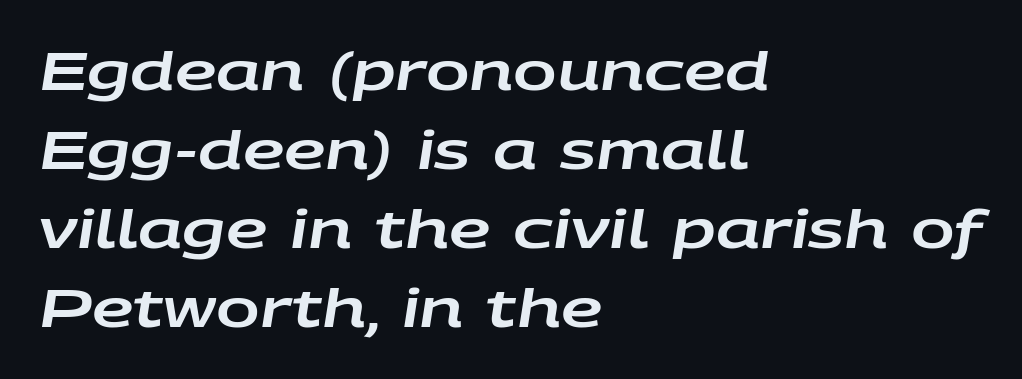
{"italic": "yes", "lean": "right", "slant_degrees": 9, "width": "wide", "stroke_contrast": "low", "x_height": "large", "monospaced": "no", "underline": "no", "align": "left", "line_spacing": "normal", "line_spacing_ratio": 1.52, "letter_spacing": "normal", "letter_spacing_em": 0.0, "glyph_px": 52}
